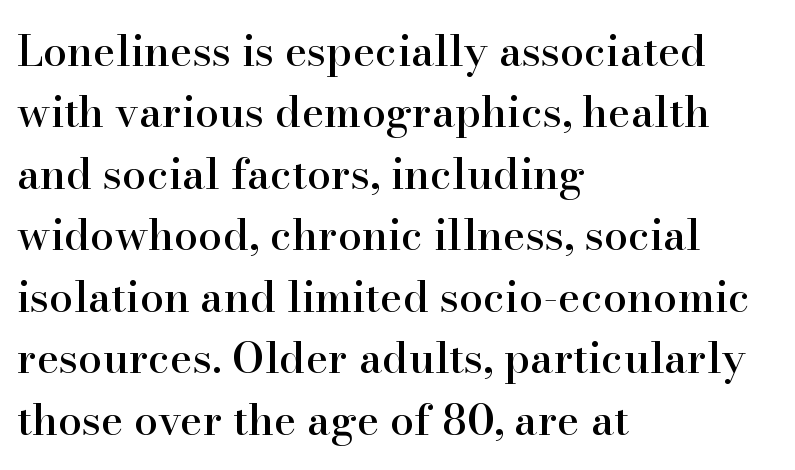
Is this a fixed-width face? No — the glyphs have proportional, varying widths. Caption: multi-line text, flush left, ragged right. A bare baseline throughout the passage. When letters stand straight like this, we call the style roman or upright. Vertically, the passage feels balanced, rows spaced as you'd expect.
